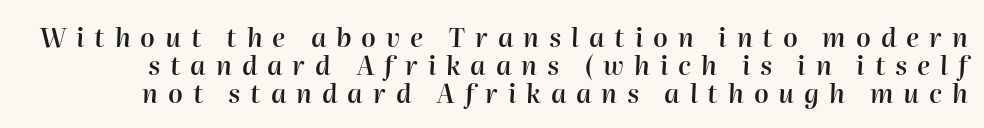
{"italic": "yes", "lean": "right", "slant_degrees": 2, "bold": "semi", "underline": "no", "line_spacing": "tight", "line_spacing_ratio": 1.07, "letter_spacing": "wide", "letter_spacing_em": 0.38, "glyph_px": 26}
